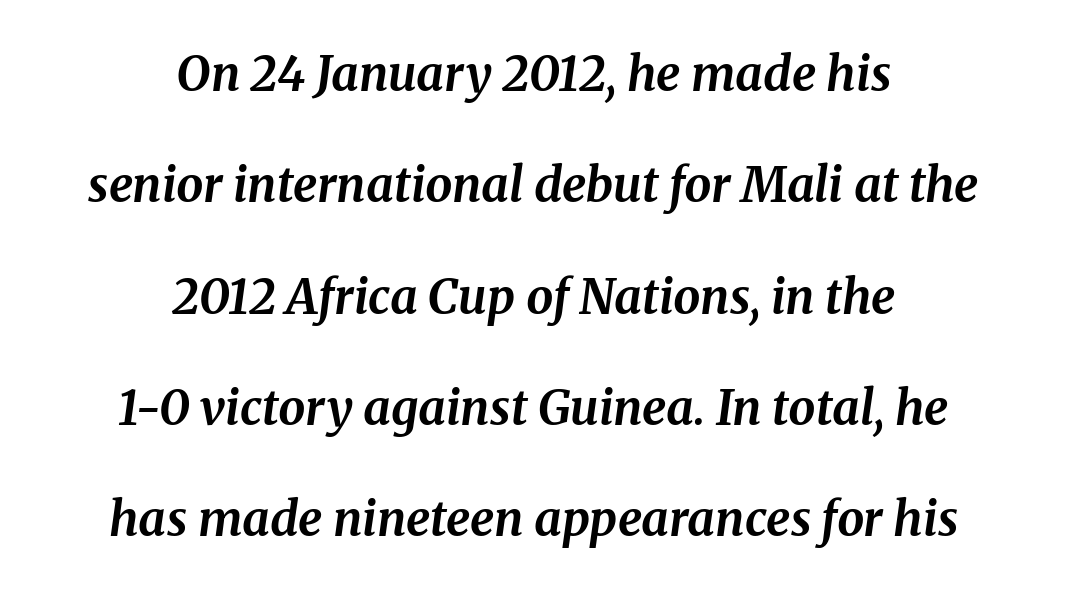
This rendering features lettering with no underline. Short and long lines alike share a common midpoint. The passage shown stacks its lines with a broad gap. Examine the stroke ends and you'll spot serifs. The rendering keeps characters at their native spacing.
